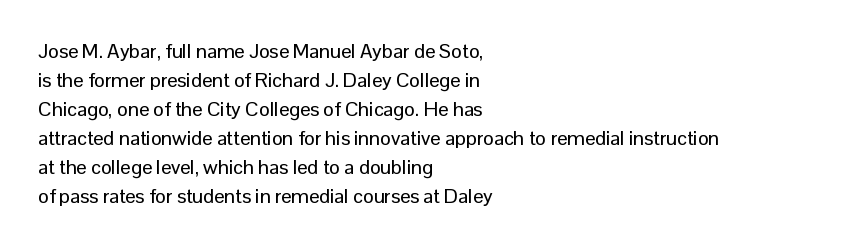
The image shows 20 px text type, upright; set left-aligned, normal line spacing (1.45x), normal letter spacing, not underlined.
